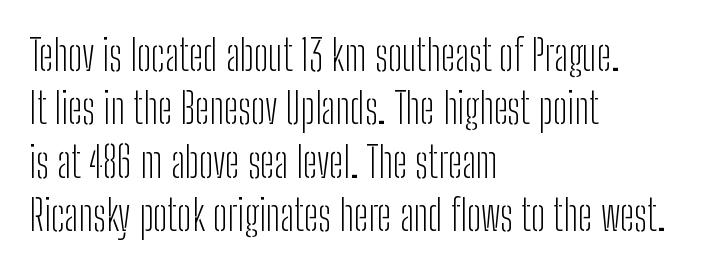
Q: Is the text bold? A: No.
Q: Is the text italic (slanted)? A: No, it is upright.
Q: Is the typeface a serif or a sans-serif typeface? A: Sans-serif.
Q: Is the text underlined? A: No.
Q: How is the paragraph aligned? A: Left-aligned.
Q: Is the spacing between letters normal or unusually wide? A: Normal.
Q: Is the spacing between lines tight, normal or loose? A: Normal.
Q: Width (condensed, normal, or wide)? A: Condensed.
Q: Stroke contrast? A: Low.
Q: x-height? A: Medium.
Q: Monospaced? A: No.
